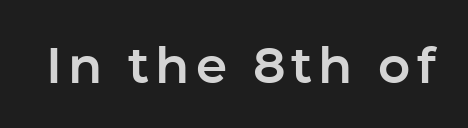
You could not count columns in this text — the font is proportionally spaced. Underline: absent. The lettering holds an erect, upright posture throughout. The type family on display is of the sans-serif kind.
